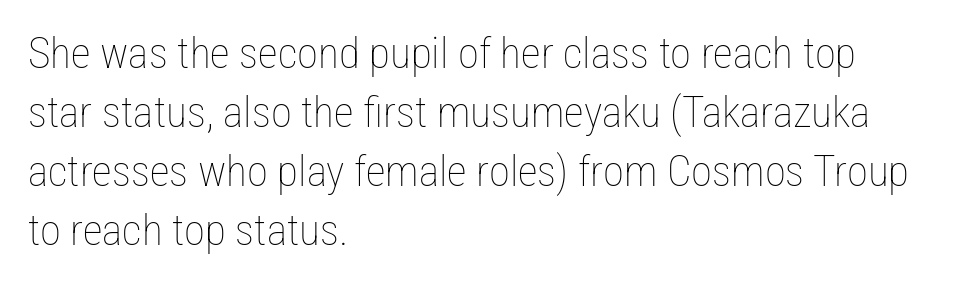
Q: Is the text bold? A: No.
Q: Is the text italic (slanted)? A: No, it is upright.
Q: Is the text underlined? A: No.
Q: How is the paragraph aligned? A: Left-aligned.
Q: Is the spacing between letters normal or unusually wide? A: Normal.
Q: Is the spacing between lines tight, normal or loose? A: Normal.
Q: Width (condensed, normal, or wide)? A: Condensed.
Q: Stroke contrast? A: Low.
Q: x-height? A: Medium.
Q: Monospaced? A: No.
